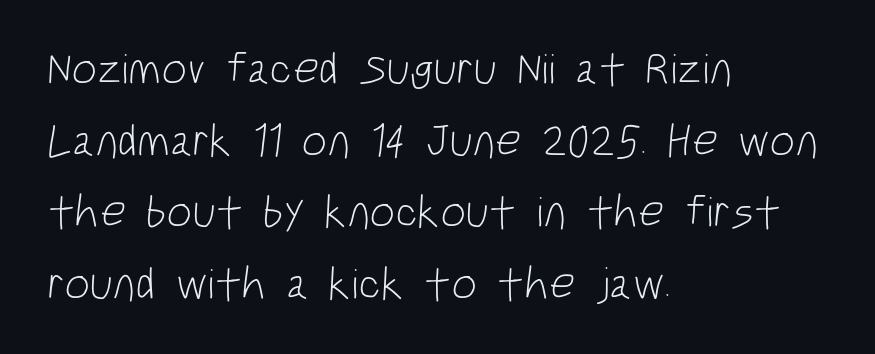
The image shows 45 px light, condensed sans-serif type; set left-aligned, normal line spacing (1.59x), normal letter spacing, not underlined; low stroke contrast and a large x-height.
